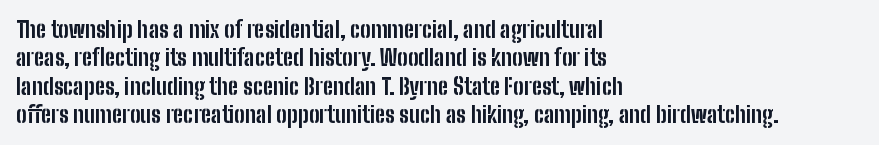
{"italic": "no", "bold": "yes", "underline": "no", "align": "left", "line_spacing": "normal", "line_spacing_ratio": 1.29, "letter_spacing": "normal", "letter_spacing_em": 0.0, "glyph_px": 22}
